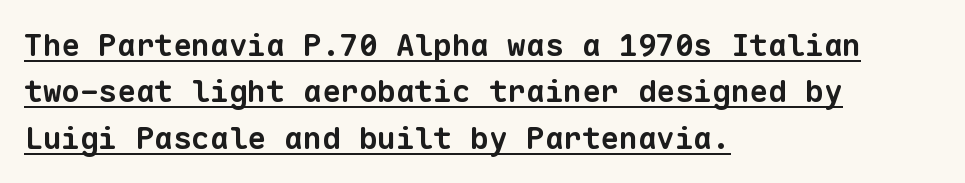
Q: Is the text bold? A: Yes.
Q: Is the typeface a serif or a sans-serif typeface? A: Sans-serif.
Q: Is the text underlined? A: Yes.
Q: How is the paragraph aligned? A: Left-aligned.
Q: Is the spacing between letters normal or unusually wide? A: Normal.
Q: Is the spacing between lines tight, normal or loose? A: Normal.
Q: Width (condensed, normal, or wide)? A: Normal.
Q: Stroke contrast? A: Low.
Q: x-height? A: Medium.
Q: Monospaced? A: Yes.
